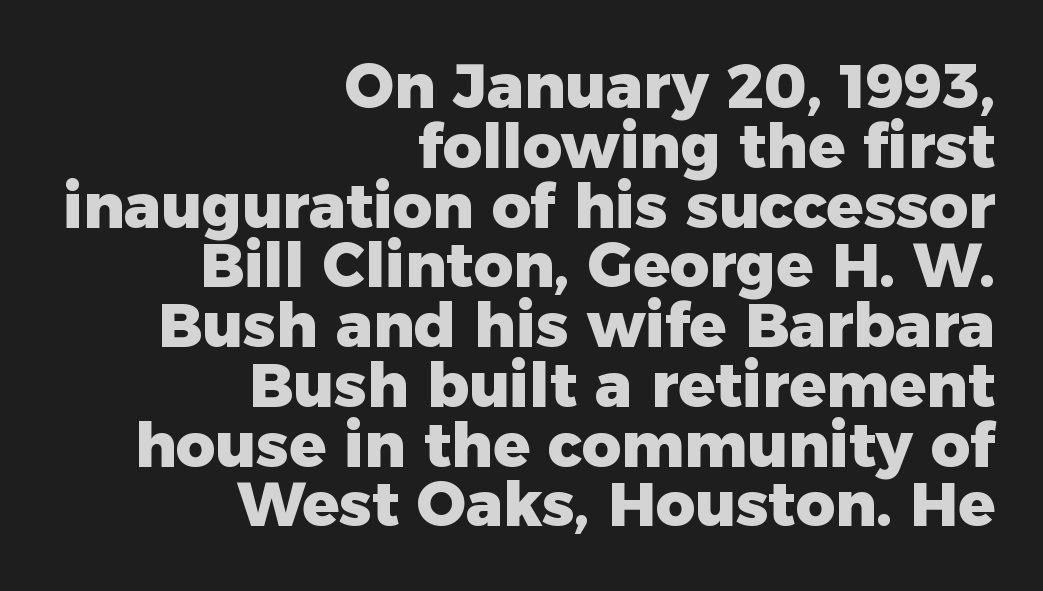
The image shows 61 px heavy sans-serif type, upright; set right-aligned, tight line spacing (0.98x), normal letter spacing, not underlined; low stroke contrast and a medium x-height.
